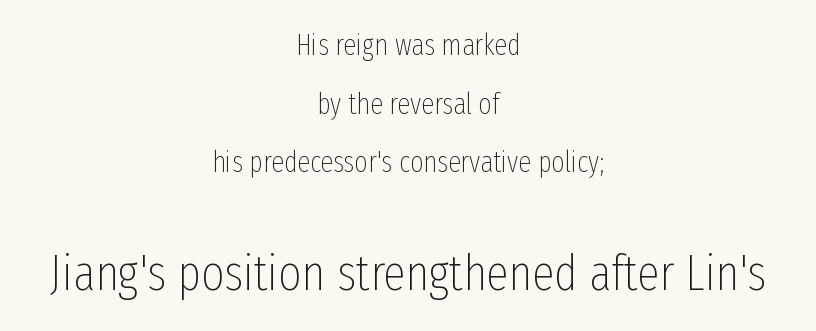
Q: Is the text bold? A: No.
Q: Is the text italic (slanted)? A: No, it is upright.
Q: Is the typeface a serif or a sans-serif typeface? A: Sans-serif.
Q: Is the text underlined? A: No.
Q: How is the paragraph aligned? A: Centered.
Q: Is the spacing between letters normal or unusually wide? A: Normal.
Q: Is the spacing between lines tight, normal or loose? A: Loose.
Q: Which block of text is set in a larger size, the first (top) or the second (bottom)? A: The second (bottom) one.
Q: Width (condensed, normal, or wide)? A: Condensed.
Q: Stroke contrast? A: Low.
Q: x-height? A: Medium.
Q: Monospaced? A: No.
